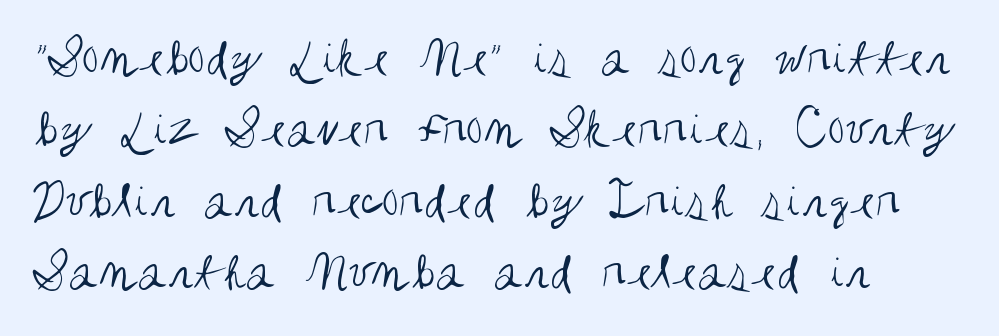
The image shows 55 px regular-weight, condensed sans-serif type; set left-aligned, normal line spacing (1.3x), normal letter spacing, not underlined; medium stroke contrast and a large x-height.
